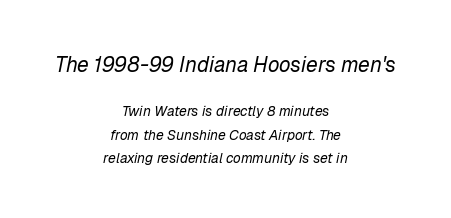
The image shows 21 px text type, italic (leaning right); set centered, normal line spacing (1.65x), normal letter spacing, not underlined; the first (top) block is 1.5x larger.
